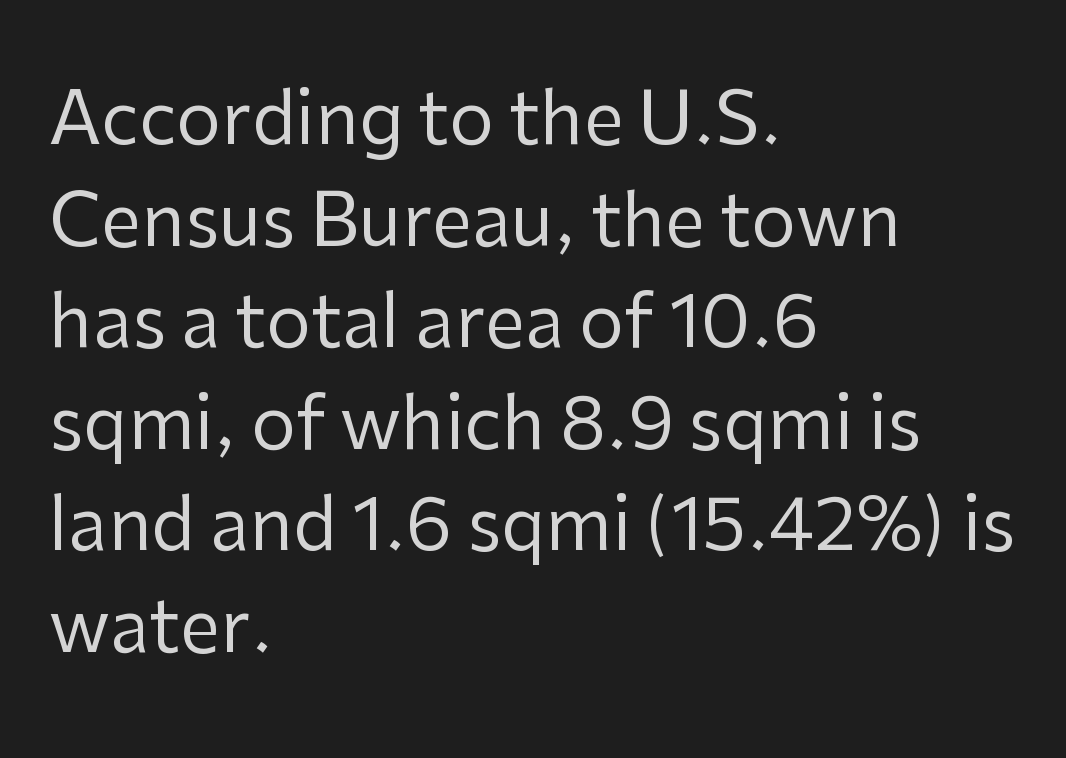
Ascenders rise straight up at ninety degrees. The paragraph has a hard left edge and a soft right edge. The rendering uses natural spacing where letterforms have individual widths. The font family rendered here belongs to the sans-serif group. The font sits on the lighter half of the weight spectrum, regular included.
